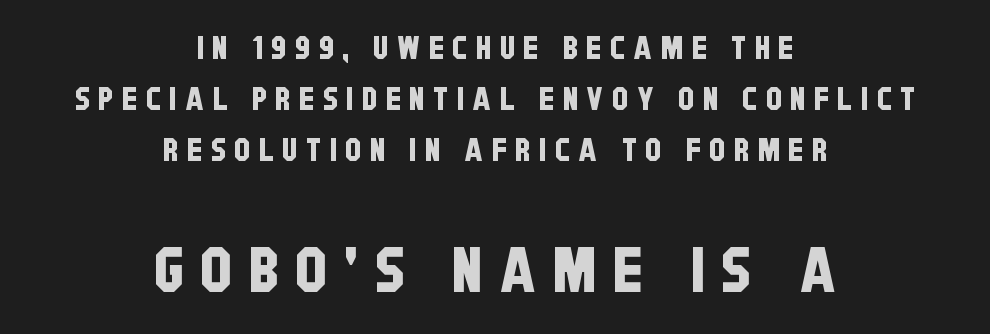
Q: Is the typeface a serif or a sans-serif typeface? A: Sans-serif.
Q: Is the text underlined? A: No.
Q: How is the paragraph aligned? A: Centered.
Q: Is the spacing between letters normal or unusually wide? A: Unusually wide.
Q: Is the spacing between lines tight, normal or loose? A: Normal.
Q: Which block of text is set in a larger size, the first (top) or the second (bottom)? A: The second (bottom) one.
Q: Width (condensed, normal, or wide)? A: Condensed.
Q: Stroke contrast? A: Low.
Q: x-height? A: Large.
Q: Monospaced? A: No.
